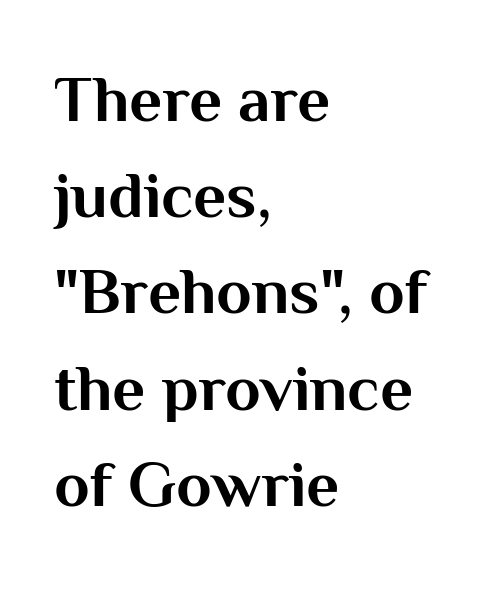
{"serif": "no", "italic": "no", "bold": "yes", "weight": "bold", "width": "normal", "stroke_contrast": "medium", "x_height": "medium", "monospaced": "no", "underline": "no", "align": "left", "line_spacing": "normal", "line_spacing_ratio": 1.48, "letter_spacing": "normal", "letter_spacing_em": 0.0, "glyph_px": 65}
